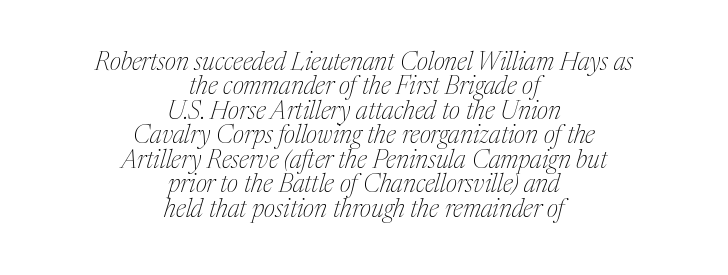
{"italic": "yes", "lean": "right", "slant_degrees": 17, "bold": "no", "underline": "no", "align": "center", "line_spacing": "tight", "line_spacing_ratio": 0.98, "letter_spacing": "normal", "letter_spacing_em": 0.0, "glyph_px": 25}
